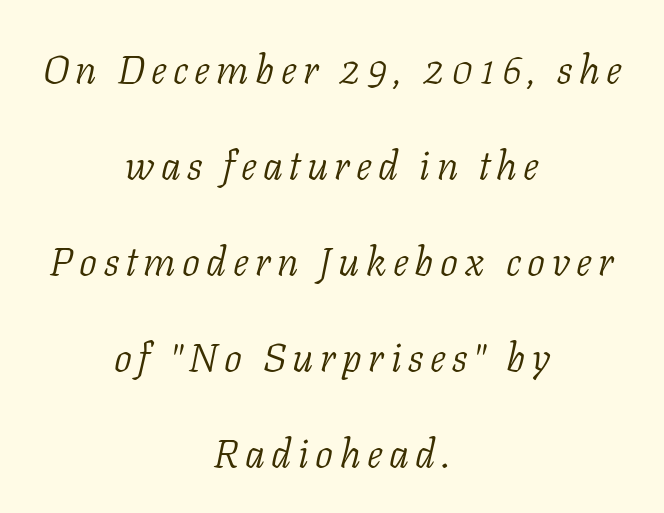
Q: Is the text bold? A: No.
Q: Is the text italic (slanted)? A: Yes, it leans right by about 11 degrees.
Q: Is the typeface a serif or a sans-serif typeface? A: Serif.
Q: Is the text underlined? A: No.
Q: How is the paragraph aligned? A: Centered.
Q: Is the spacing between lines tight, normal or loose? A: Loose.
Q: Width (condensed, normal, or wide)? A: Normal.
Q: Stroke contrast? A: Low.
Q: x-height? A: Medium.
Q: Monospaced? A: No.
